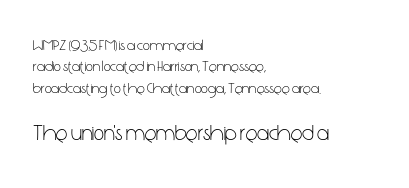
The strokes are not fattened; the text isn't bold. Each row of text sits above clean, open space. Bigger letters appear in the bottom chunk; the top chunk is reduced. The tracking reads as untouched default to a designer's eye.
